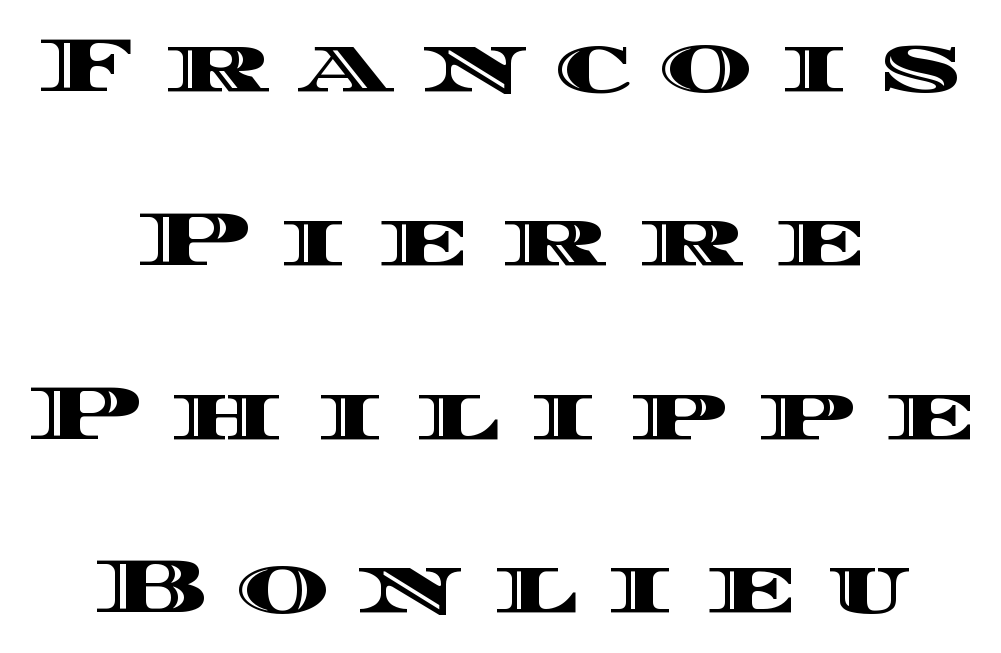
{"italic": "no", "width": "wide", "x_height": "large", "monospaced": "no", "underline": "no", "align": "center", "line_spacing": "loose", "line_spacing_ratio": 2.2, "letter_spacing": "wide", "letter_spacing_em": 0.37, "glyph_px": 79}
